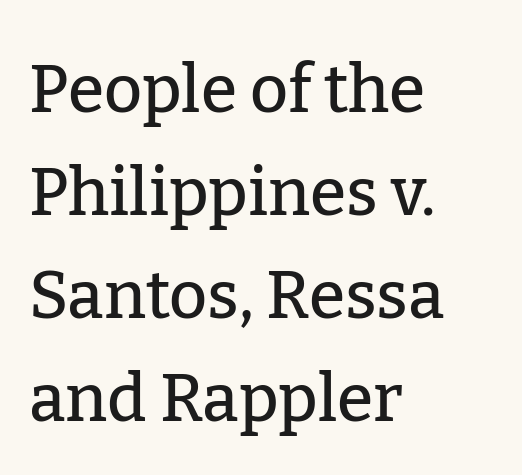
The image shows 66 px serif type, upright; set left-aligned, normal line spacing (1.56x), normal letter spacing, not underlined; low stroke contrast and a medium x-height.
